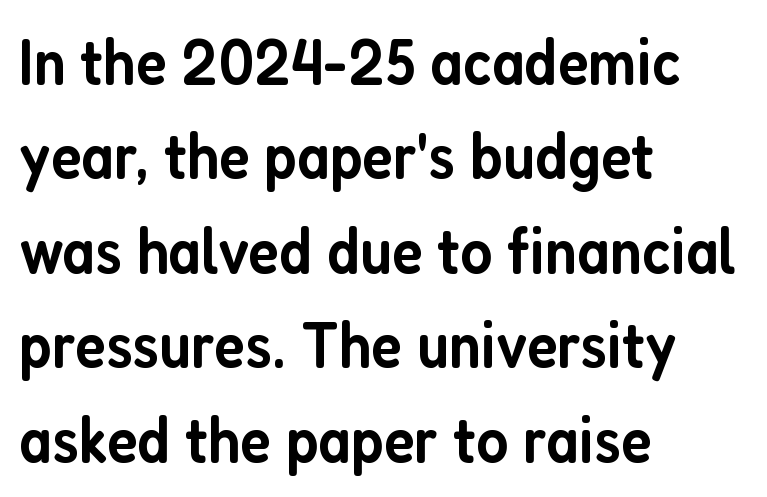
The image shows 66 px semibold, condensed sans-serif type, upright; set left-aligned, normal line spacing (1.43x), normal letter spacing, not underlined; low stroke contrast and a medium x-height.
